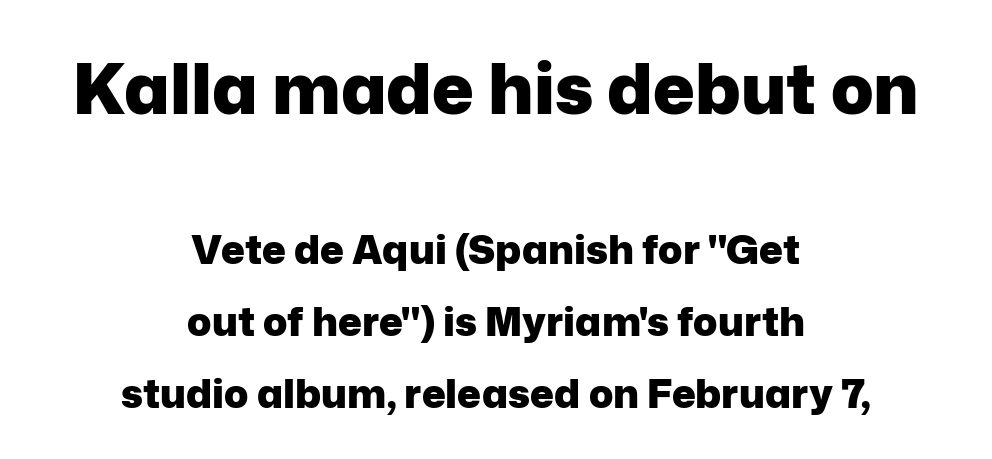
Q: Is the text bold? A: Yes.
Q: Is the text italic (slanted)? A: No, it is upright.
Q: Is the typeface a serif or a sans-serif typeface? A: Sans-serif.
Q: Is the text underlined? A: No.
Q: How is the paragraph aligned? A: Centered.
Q: Is the spacing between letters normal or unusually wide? A: Normal.
Q: Which block of text is set in a larger size, the first (top) or the second (bottom)? A: The first (top) one.
Q: Width (condensed, normal, or wide)? A: Normal.
Q: Stroke contrast? A: Low.
Q: x-height? A: Medium.
Q: Monospaced? A: No.
